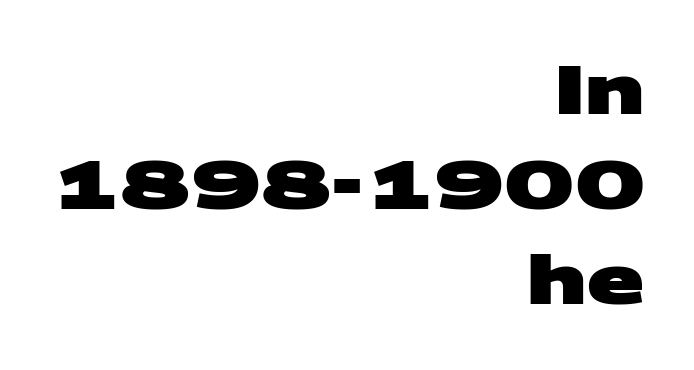
Q: Is the text bold? A: Yes.
Q: Is the typeface a serif or a sans-serif typeface? A: Sans-serif.
Q: Is the text underlined? A: No.
Q: How is the paragraph aligned? A: Right-aligned.
Q: Is the spacing between letters normal or unusually wide? A: Normal.
Q: Is the spacing between lines tight, normal or loose? A: Normal.
Q: Width (condensed, normal, or wide)? A: Wide.
Q: Stroke contrast? A: Medium.
Q: x-height? A: Large.
Q: Monospaced? A: No.
